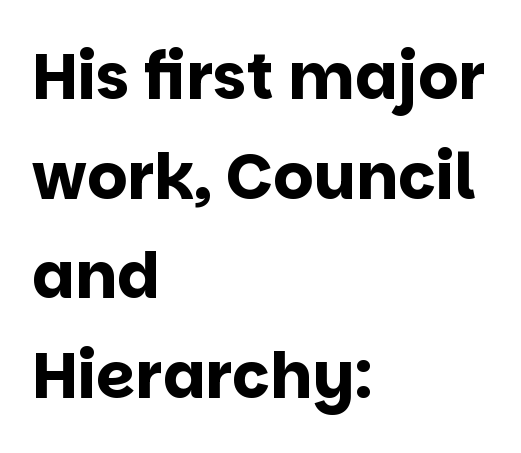
The passage shown stacks its lines at a standard gap. Underline: absent. I'd call this a sans setting — the letters go barefoot. The lettering stays uniformly vertical, giving the passage a roman look. Think of a printed novel: that variable character pitch is what you see here.
